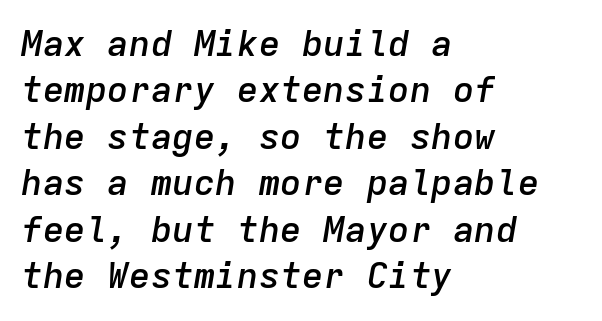
{"italic": "yes", "lean": "right", "slant_degrees": 9, "bold": "semi", "weight": "semibold", "width": "normal", "stroke_contrast": "low", "x_height": "medium", "monospaced": "yes", "underline": "no", "align": "left", "line_spacing": "normal", "line_spacing_ratio": 1.29, "letter_spacing": "normal", "letter_spacing_em": 0.0, "glyph_px": 36}
